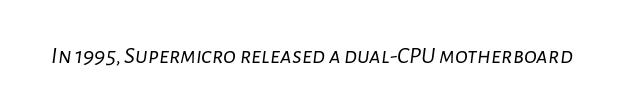
Q: Is the text bold? A: No.
Q: Is the text italic (slanted)? A: Yes, it leans right by about 7 degrees.
Q: Is the text underlined? A: No.
Q: Is the spacing between letters normal or unusually wide? A: Normal.
